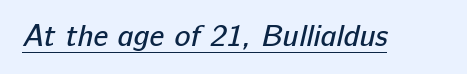
This is sans-serif lettering, the kind often seen on screens and signage. Each word holds together tightly as a unit, with standard inter-letter gaps. Looks like regular typesetting: each glyph gets only the width it needs. Stroke mass is kept to a normal reading level or below. You can see a thin bar hugging the bottom of the glyphs.
